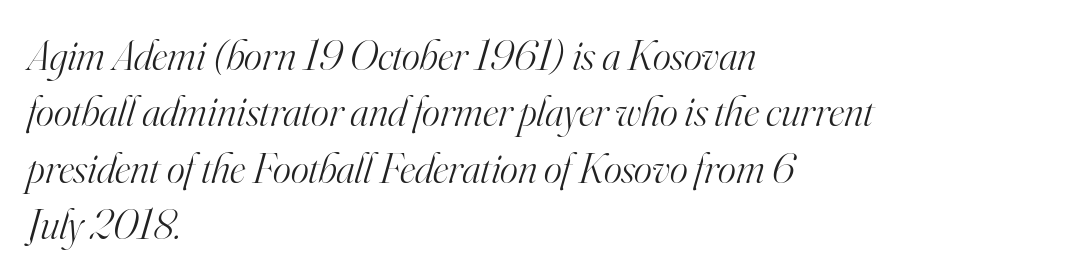
The image shows 43 px light serif type, italic (leaning right); set left-aligned, normal line spacing (1.31x), normal letter spacing, not underlined; high stroke contrast and a small x-height.
